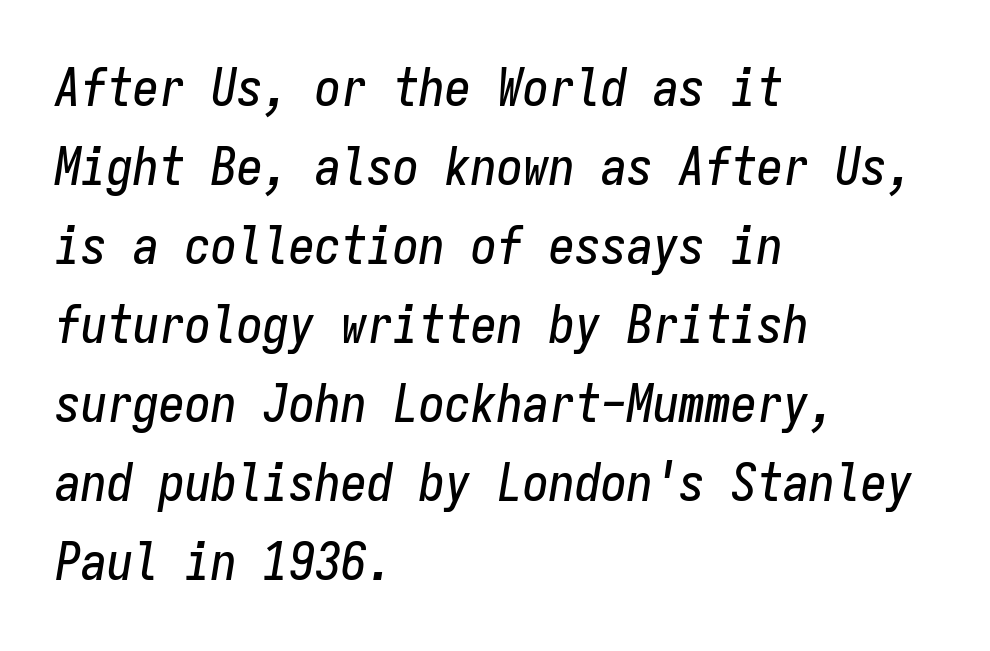
The image shows 52 px condensed type, italic (leaning right), monospaced; set left-aligned, normal line spacing (1.52x), normal letter spacing, not underlined; low stroke contrast and a medium x-height.
